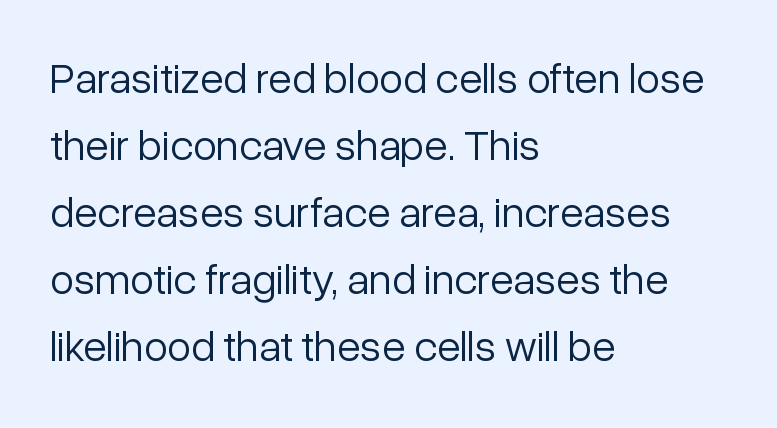
The image shows 43 px light sans-serif type, upright; set left-aligned, normal line spacing (1.56x), normal letter spacing, not underlined; low stroke contrast and a medium x-height.
